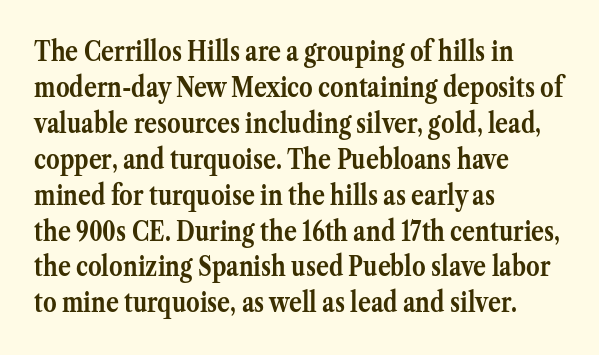
{"italic": "no", "bold": "yes", "underline": "no", "align": "left", "line_spacing": "normal", "line_spacing_ratio": 1.33, "letter_spacing": "normal", "letter_spacing_em": 0.0, "glyph_px": 27}
